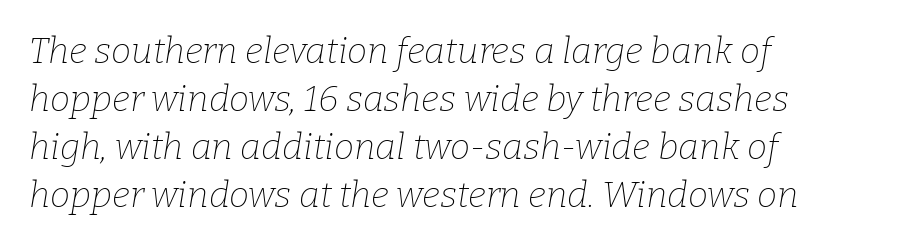
The image shows 36 px thin serif type, italic (leaning right); set left-aligned, normal line spacing (1.33x), normal letter spacing, not underlined; low stroke contrast and a medium x-height.
